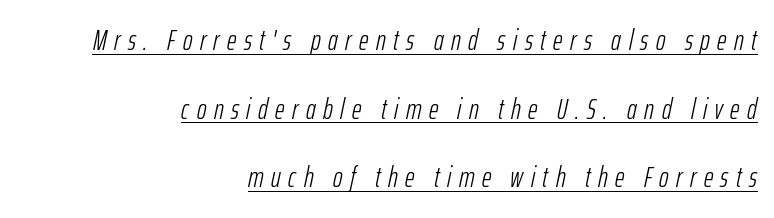
{"italic": "yes", "lean": "right", "slant_degrees": 12, "bold": "no", "weight": "light", "width": "condensed", "stroke_contrast": "low", "x_height": "medium", "monospaced": "no", "underline": "yes", "align": "right", "line_spacing": "loose", "line_spacing_ratio": 2.37, "letter_spacing": "wide", "letter_spacing_em": 0.26, "glyph_px": 29}
